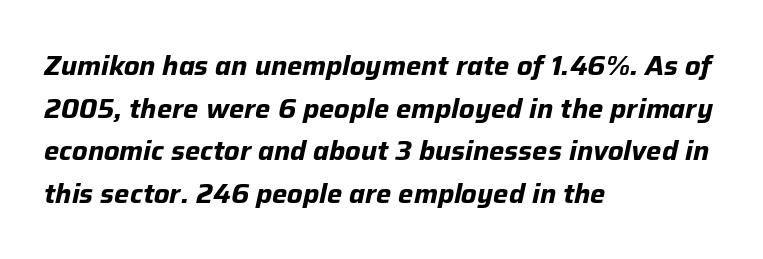
Successive baselines arrive at the customary interval. Is the type slanted? Yes — the strokes lean at a clear angle. This rendering features lettering with no underline. Which margin do the lines hug? The left one — the right edge is uneven. No extra tracking has been applied to these lines.
